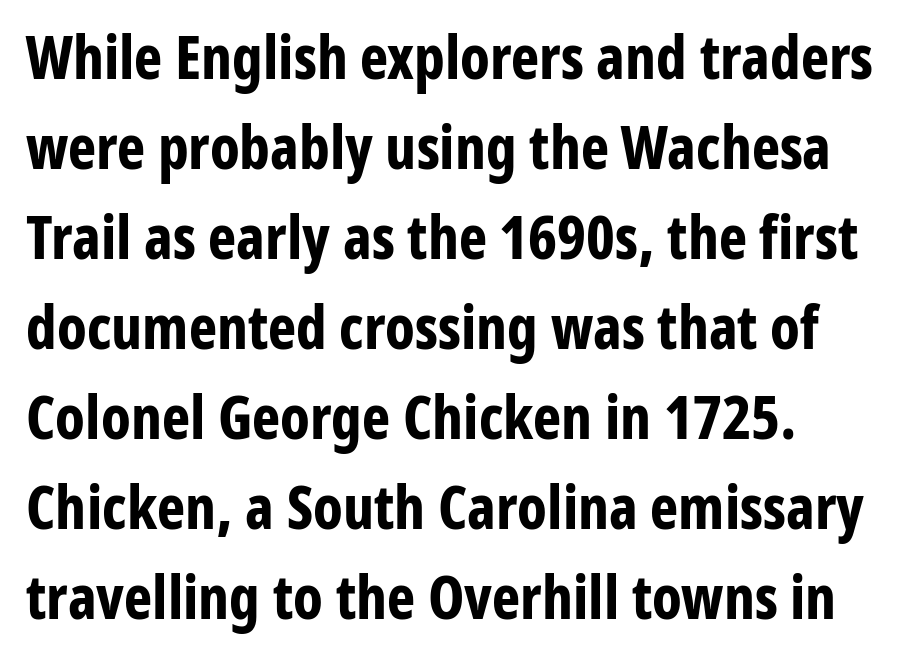
{"serif": "no", "italic": "no", "bold": "yes", "weight": "bold", "width": "condensed", "stroke_contrast": "low", "x_height": "medium", "monospaced": "no", "underline": "no", "line_spacing": "normal", "line_spacing_ratio": 1.5, "letter_spacing": "normal", "letter_spacing_em": 0.0, "glyph_px": 60}
